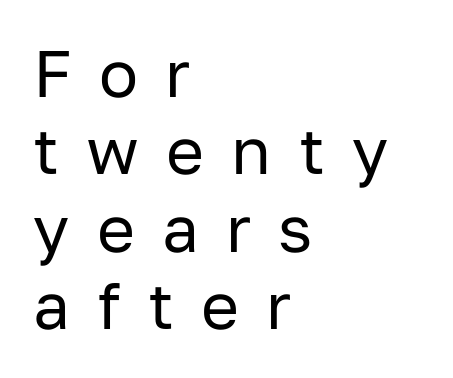
{"serif": "no", "italic": "no", "bold": "no", "weight": "regular", "width": "normal", "stroke_contrast": "low", "x_height": "medium", "monospaced": "no", "underline": "no", "align": "left", "line_spacing_ratio": 1.19, "letter_spacing": "wide", "letter_spacing_em": 0.42, "glyph_px": 65}
